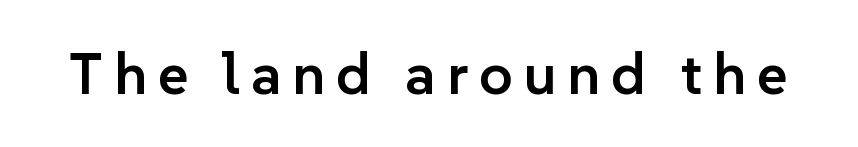
The image shows 59 px semibold sans-serif type, upright; set not underlined; low stroke contrast and a medium x-height.
